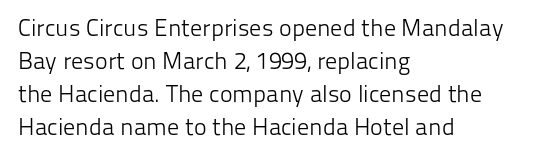
Q: Is the text bold? A: No.
Q: Is the text italic (slanted)? A: No, it is upright.
Q: Is the text underlined? A: No.
Q: How is the paragraph aligned? A: Left-aligned.
Q: Is the spacing between letters normal or unusually wide? A: Normal.
Q: Is the spacing between lines tight, normal or loose? A: Normal.
